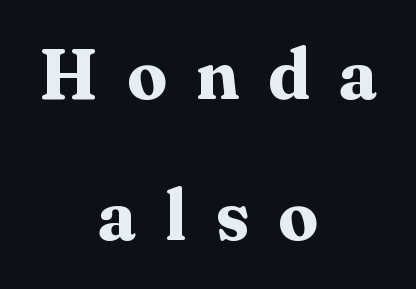
The image shows 71 px bold serif type, upright; set centered, loose line spacing (1.99x), unusually wide letter spacing (+0.41 em), not underlined; medium stroke contrast and a medium x-height.
